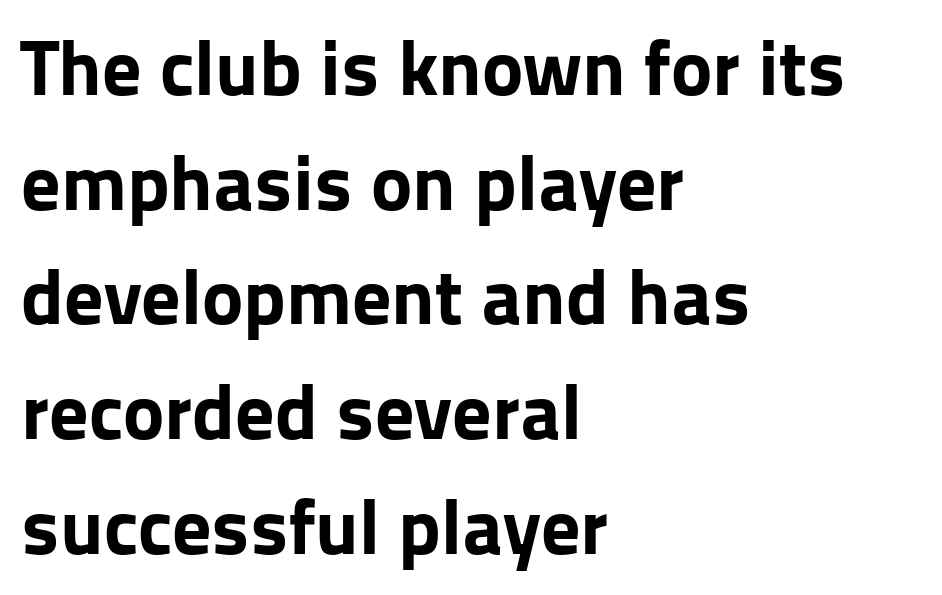
{"serif": "no", "italic": "no", "bold": "yes", "weight": "bold", "width": "normal", "stroke_contrast": "low", "x_height": "medium", "monospaced": "no", "underline": "no", "align": "left", "line_spacing": "normal", "line_spacing_ratio": 1.47, "letter_spacing": "normal", "letter_spacing_em": 0.0, "glyph_px": 78}
